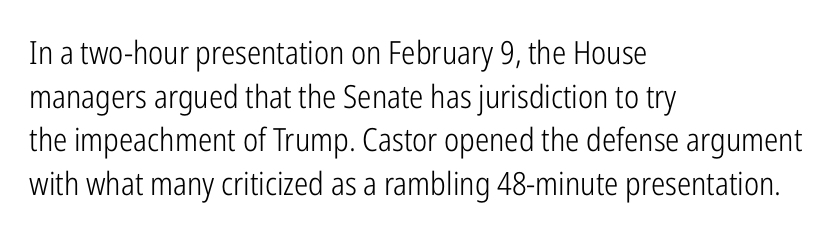
To sum up the face: it is a sans, with no serifs. Leftover space on each line is placed entirely after the last word. Just letters on the line, the space beneath them empty. No letter is thick-stroked: the sample isn't bold. The letters sit at their default tracking, neither squeezed nor spread.
